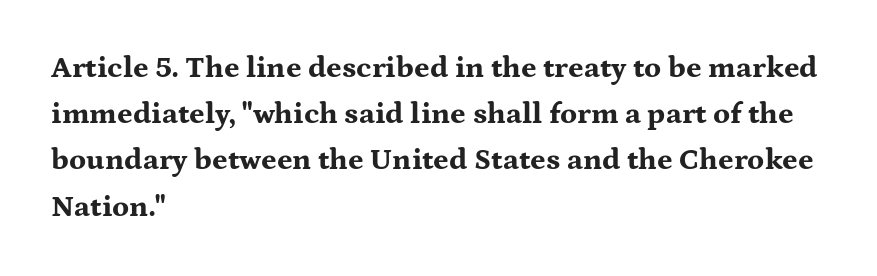
Q: Is the text bold? A: Yes.
Q: Is the text italic (slanted)? A: No, it is upright.
Q: Is the typeface a serif or a sans-serif typeface? A: Serif.
Q: Is the text underlined? A: No.
Q: How is the paragraph aligned? A: Left-aligned.
Q: Is the spacing between letters normal or unusually wide? A: Normal.
Q: Is the spacing between lines tight, normal or loose? A: Normal.
Q: Width (condensed, normal, or wide)? A: Wide.
Q: Stroke contrast? A: Medium.
Q: x-height? A: Medium.
Q: Monospaced? A: No.
